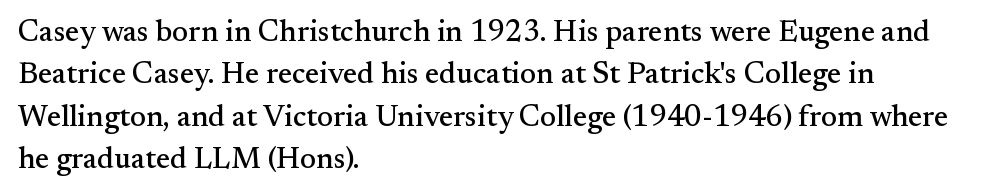
Q: Is the text italic (slanted)? A: No, it is upright.
Q: Is the typeface a serif or a sans-serif typeface? A: Serif.
Q: Is the text underlined? A: No.
Q: How is the paragraph aligned? A: Left-aligned.
Q: Is the spacing between letters normal or unusually wide? A: Normal.
Q: Is the spacing between lines tight, normal or loose? A: Normal.
Q: Width (condensed, normal, or wide)? A: Normal.
Q: Stroke contrast? A: Medium.
Q: x-height? A: Small.
Q: Monospaced? A: No.
